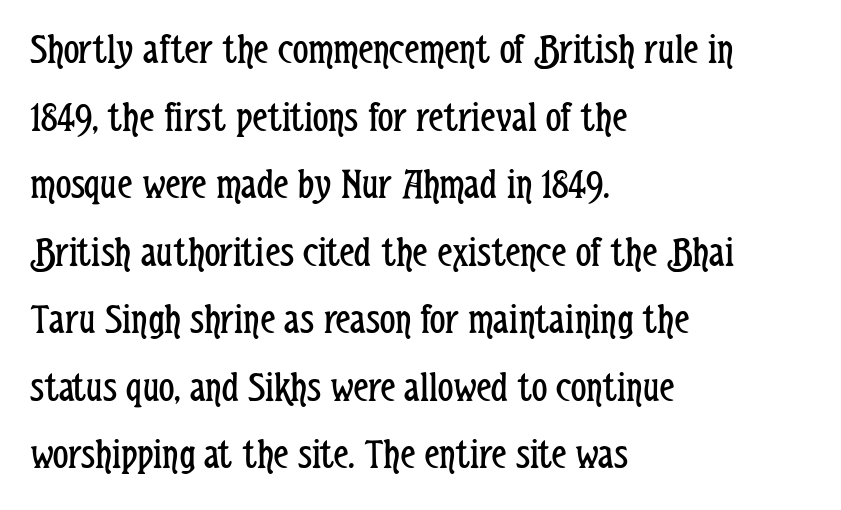
Q: Is the text bold? A: No.
Q: Is the text italic (slanted)? A: No, it is upright.
Q: Is the typeface a serif or a sans-serif typeface? A: Sans-serif.
Q: Is the text underlined? A: No.
Q: How is the paragraph aligned? A: Left-aligned.
Q: Is the spacing between letters normal or unusually wide? A: Normal.
Q: Is the spacing between lines tight, normal or loose? A: Normal.
Q: Width (condensed, normal, or wide)? A: Condensed.
Q: Stroke contrast? A: Low.
Q: x-height? A: Medium.
Q: Monospaced? A: No.
